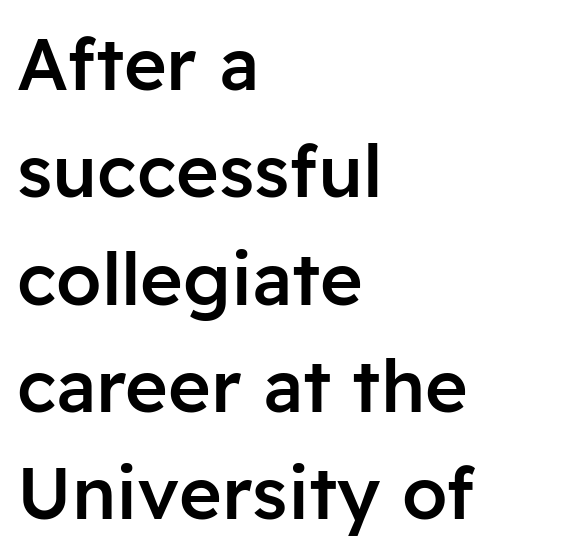
{"serif": "no", "italic": "no", "bold": "semi", "weight": "semibold", "width": "normal", "stroke_contrast": "low", "x_height": "medium", "monospaced": "no", "underline": "no", "align": "left", "line_spacing": "normal", "line_spacing_ratio": 1.47, "letter_spacing": "normal", "letter_spacing_em": 0.0, "glyph_px": 73}
